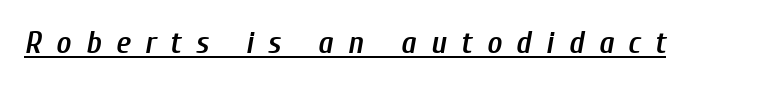
Do the characters align in a grid? No, the font is proportional. You can see a thin bar hugging the bottom of the glyphs. Slanted lettering throughout. Caption: expanded tracking, letters set apart.
